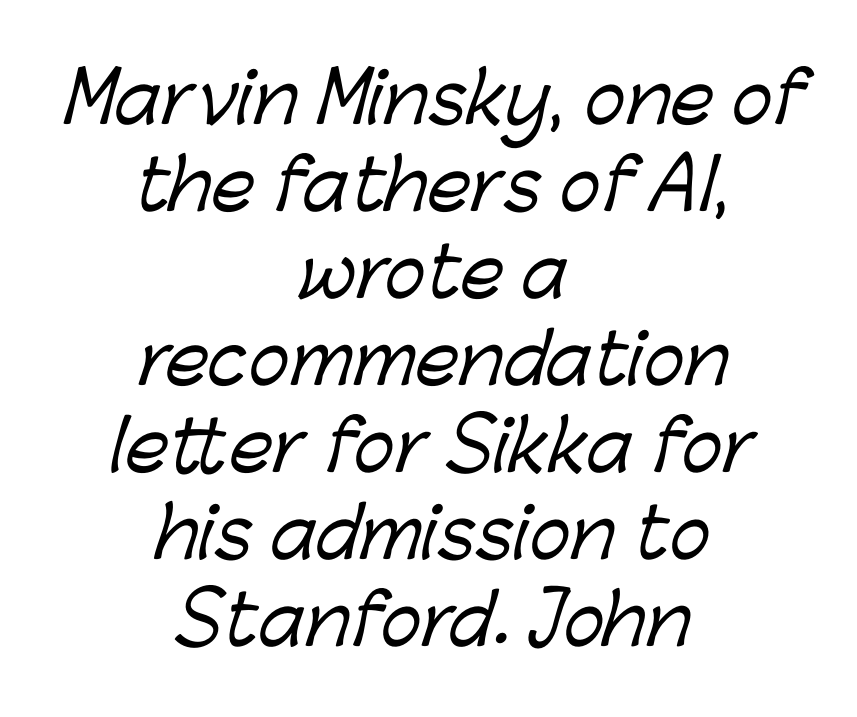
{"serif": "no", "width": "normal", "stroke_contrast": "low", "x_height": "medium", "monospaced": "no", "underline": "no", "align": "center", "line_spacing": "normal", "line_spacing_ratio": 1.26, "letter_spacing": "normal", "letter_spacing_em": 0.0, "glyph_px": 69}
